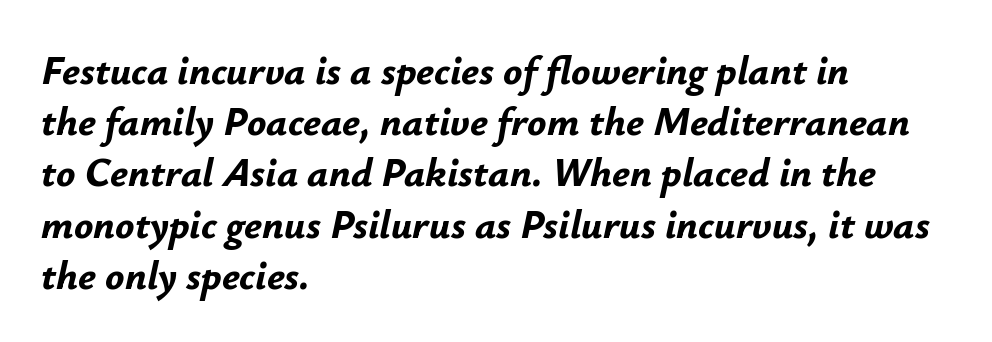
The image shows 40 px bold type, italic (leaning right); set left-aligned, normal line spacing (1.28x), normal letter spacing, not underlined; low stroke contrast and a small x-height.
